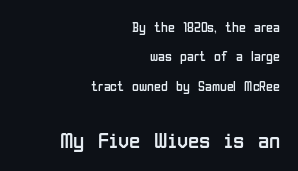
Q: Is the text bold? A: No.
Q: Is the text italic (slanted)? A: No, it is upright.
Q: Is the text underlined? A: No.
Q: How is the paragraph aligned? A: Right-aligned.
Q: Is the spacing between letters normal or unusually wide? A: Normal.
Q: Is the spacing between lines tight, normal or loose? A: Loose.
Q: Which block of text is set in a larger size, the first (top) or the second (bottom)? A: The second (bottom) one.
